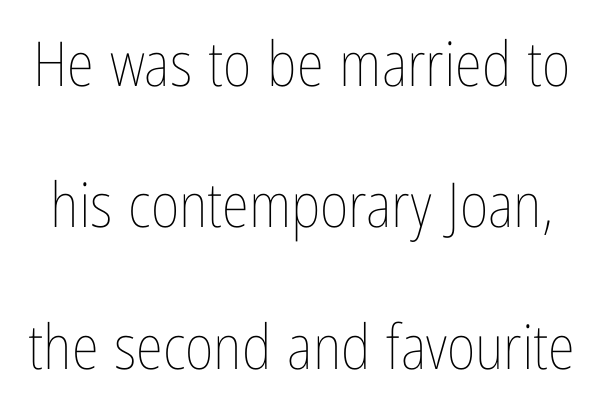
The image shows 62 px thin, condensed type, upright; set loose line spacing (2.28x), normal letter spacing, not underlined; low stroke contrast and a medium x-height.
